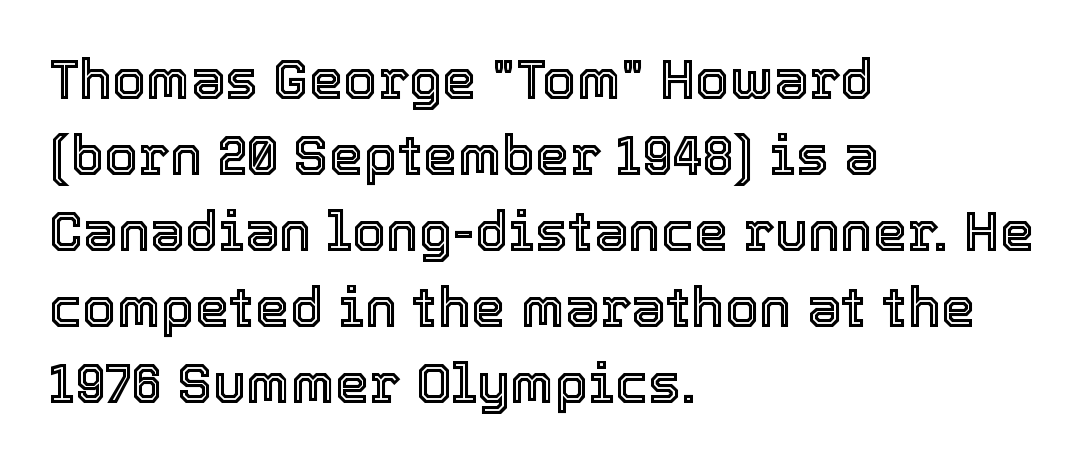
The rag falls on the right side of this text block. Descender tails drop into unmarked territory. The letterforms sit shoulder to shoulder at normal distance. A typesetter would call this proportional, since set widths differ per character.
